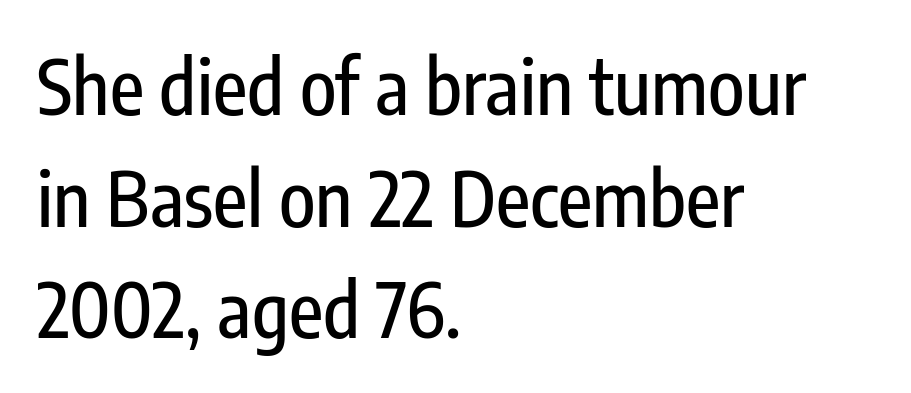
{"serif": "no", "italic": "no", "width": "condensed", "stroke_contrast": "low", "x_height": "medium", "monospaced": "no", "underline": "no", "align": "left", "line_spacing": "normal", "line_spacing_ratio": 1.49, "letter_spacing": "normal", "letter_spacing_em": 0.0, "glyph_px": 75}
